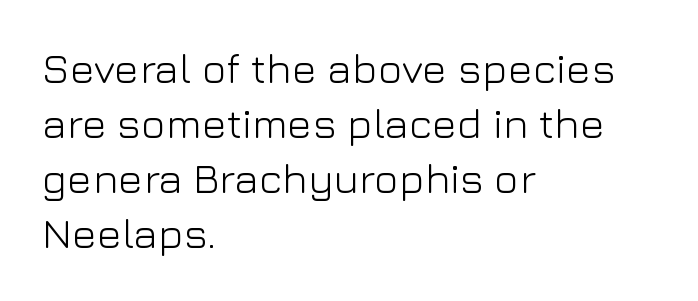
{"serif": "no", "italic": "no", "bold": "no", "weight": "light", "width": "normal", "stroke_contrast": "low", "x_height": "medium", "monospaced": "no", "underline": "no", "align": "left", "line_spacing": "normal", "line_spacing_ratio": 1.31, "letter_spacing": "normal", "letter_spacing_em": 0.0, "glyph_px": 42}
